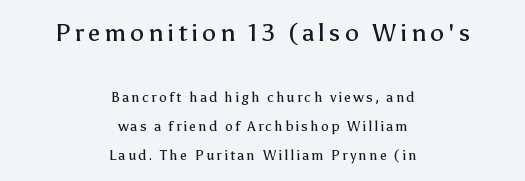
Words float on clear page, feet unadorned. Block one is the big one; block two sits smaller underneath. Do the letters lean? They stand straight. Vertical spacing — loose.
